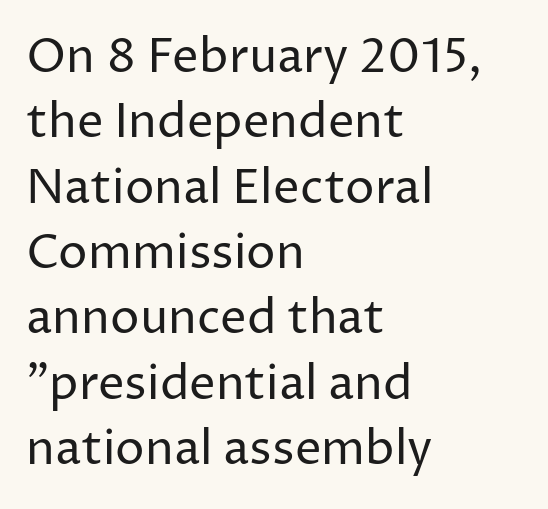
Clear beneath every line of the passage. You can tell it's not italic because the verticals are truly vertical. Does the type have serifs? No, each stem ends abruptly. Vertical spacing — default. Note the varied advance widths — an 'i' is clearly narrower than an 'm'. A student would call this left alignment; a typographer would say flush left, rag right.
